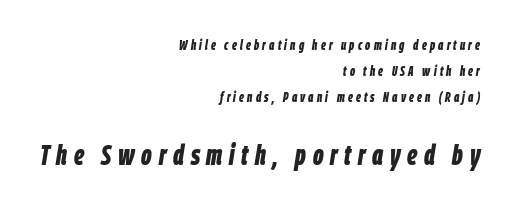
The image shows 29 px bold, condensed type, italic (leaning right); set right-aligned, line spacing 1.84x, unusually wide letter spacing (+0.23 em), not underlined; the second (bottom) block is 2.07x larger; low stroke contrast and a large x-height.
